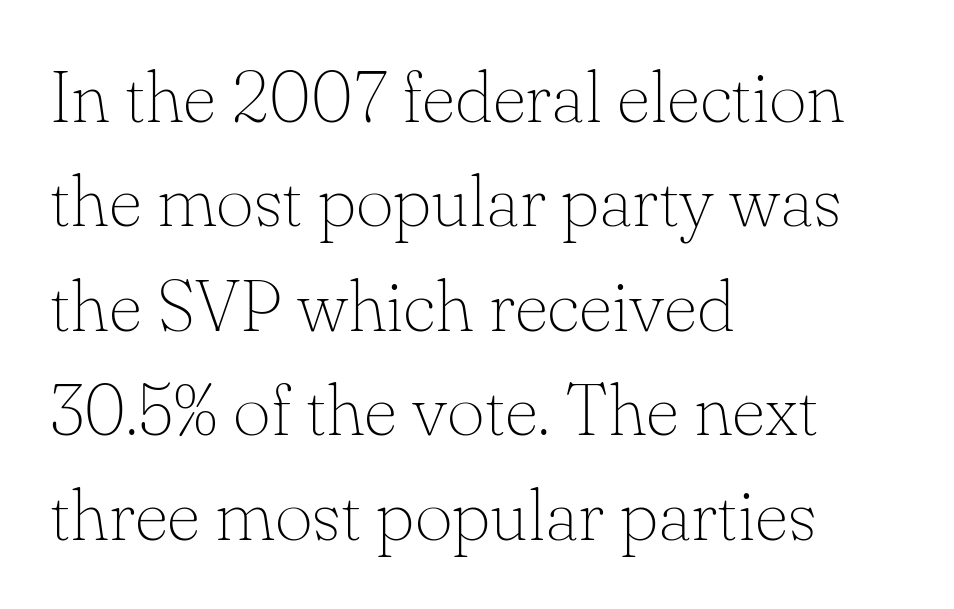
The image shows 73 px thin serif type, upright; set left-aligned, normal line spacing (1.43x), normal letter spacing, not underlined; low stroke contrast and a small x-height.
